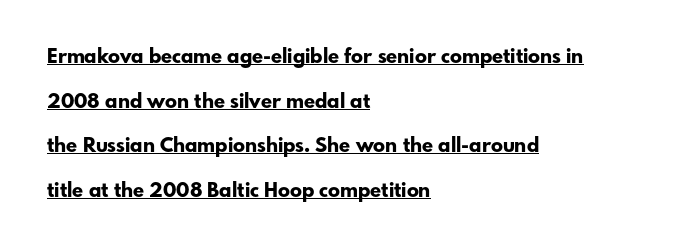
{"italic": "no", "bold": "yes", "underline": "yes", "align": "left", "line_spacing": "loose", "line_spacing_ratio": 2.23, "letter_spacing": "normal", "letter_spacing_em": 0.0, "glyph_px": 20}
